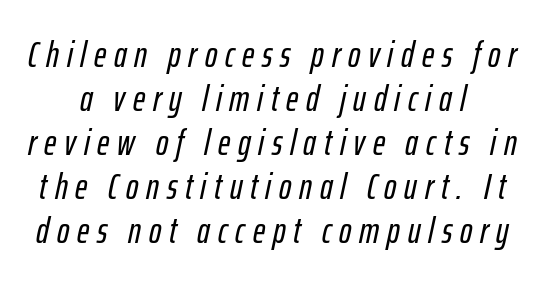
The image shows 37 px condensed type, italic (leaning right); set line spacing 1.19x, unusually wide letter spacing (+0.21 em), not underlined; low stroke contrast and a medium x-height.
